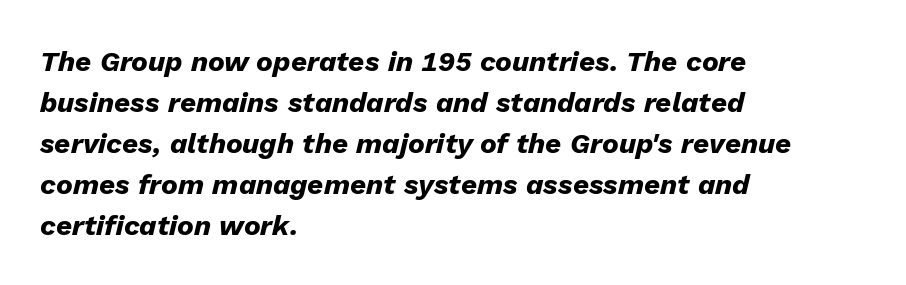
{"italic": "yes", "lean": "right", "slant_degrees": 13, "bold": "yes", "weight": "heavy", "width": "normal", "stroke_contrast": "low", "x_height": "medium", "monospaced": "no", "underline": "no", "align": "left", "line_spacing": "normal", "line_spacing_ratio": 1.46, "letter_spacing": "normal", "letter_spacing_em": 0.0, "glyph_px": 28}
